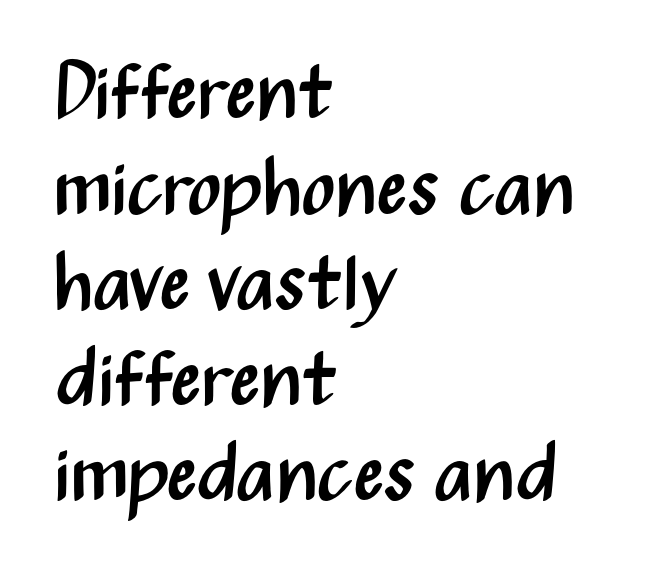
{"serif": "no", "italic": "no", "bold": "no", "weight": "regular", "width": "condensed", "stroke_contrast": "medium", "x_height": "medium", "monospaced": "no", "underline": "no", "align": "left", "line_spacing_ratio": 1.21, "letter_spacing": "normal", "letter_spacing_em": 0.0, "glyph_px": 79}
